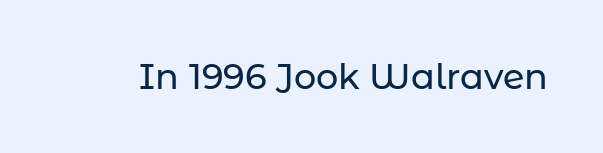
{"serif": "no", "italic": "no", "width": "normal", "stroke_contrast": "low", "x_height": "medium", "monospaced": "no", "underline": "no", "letter_spacing": "normal", "letter_spacing_em": 0.0, "glyph_px": 35}
